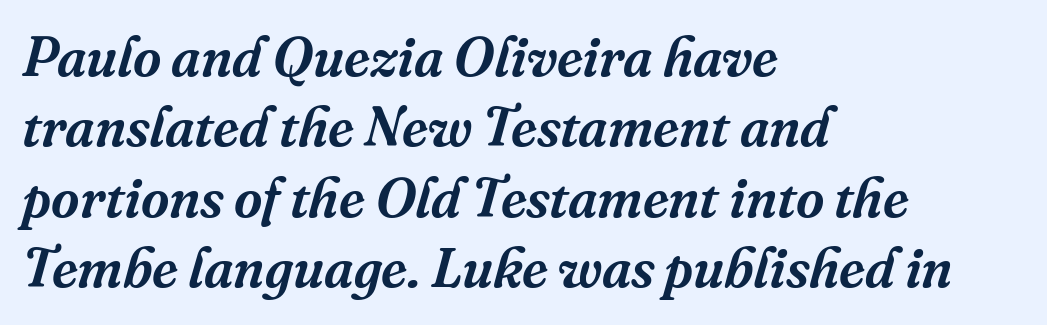
The image shows 55 px serif type, italic (leaning right); set left-aligned, normal line spacing (1.28x), normal letter spacing, not underlined; medium stroke contrast and a medium x-height.
